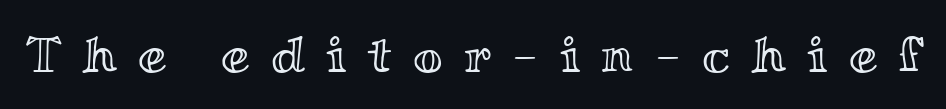
This rendering widens character spacing well past its baseline value. The passage shown is typed in a proportional face where columns would drift. Italic: no, the glyphs are upright roman. Check under the words: just untouched page.
